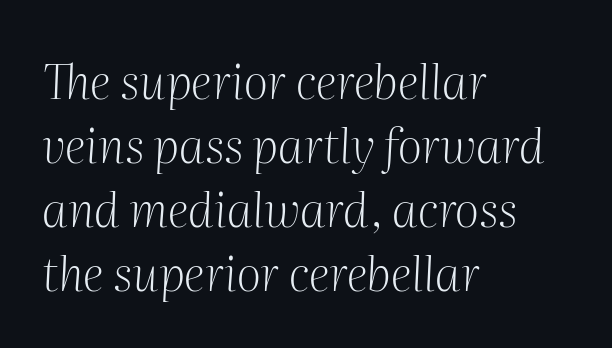
The image shows 48 px light serif type, italic (leaning right); set left-aligned, normal line spacing (1.33x), normal letter spacing, not underlined; medium stroke contrast and a medium x-height.
